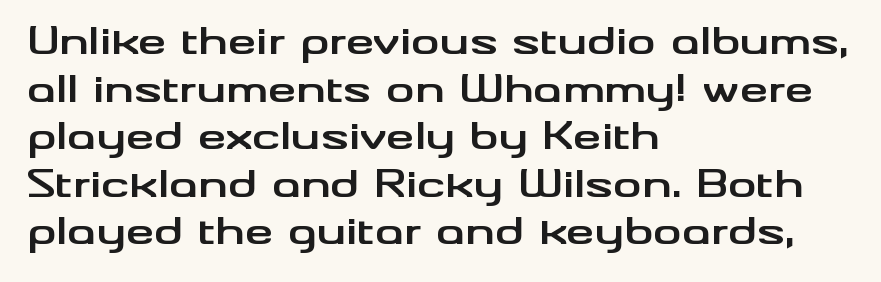
The image shows 36 px bold, wide sans-serif type, upright; set left-aligned, normal line spacing (1.32x), normal letter spacing, not underlined; medium stroke contrast and a small x-height.
